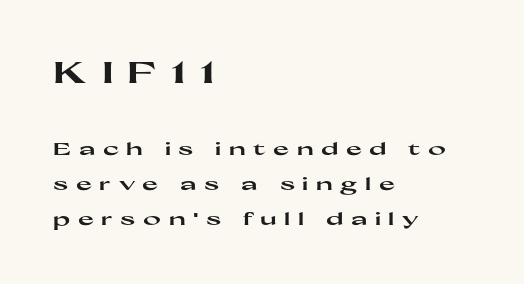
Note the varied advance widths — an 'i' is clearly narrower than an 'm'. Strong, thick strokes mark this as bold type. The space directly below the letters is spotless. Each line starts at the same left margin while the right side varies.
